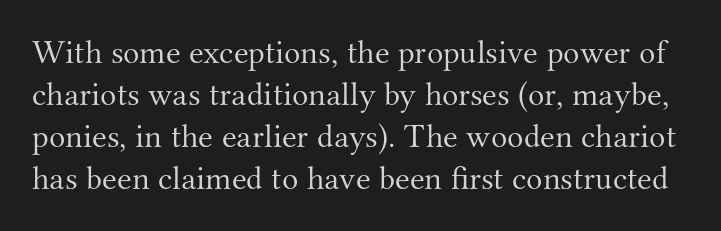
Stroke terminals: seriffed. Is the stroke heavy? The answer is a plain regular-or-lighter. A typesetter would call this zero additional tracking. The strip under each line holds only bare page.
